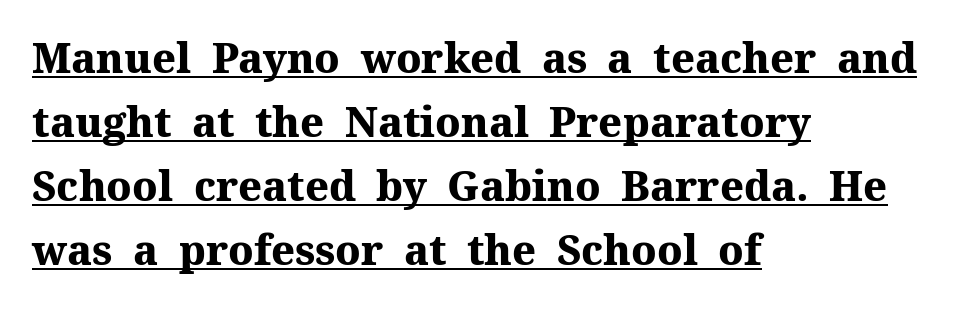
{"serif": "yes", "italic": "no", "bold": "yes", "weight": "heavy", "width": "normal", "stroke_contrast": "medium", "x_height": "medium", "monospaced": "no", "underline": "yes", "align": "left", "line_spacing": "normal", "line_spacing_ratio": 1.56, "letter_spacing": "normal", "letter_spacing_em": 0.0, "glyph_px": 41}
